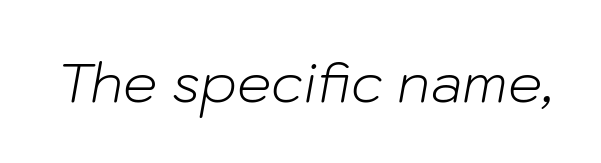
Nobody touched the tracking dial on this one. Compared with ordinary roman type, these characters are visibly tilted. Each row of text sits above clean, open space. The passage shown is not bold in any degree.
